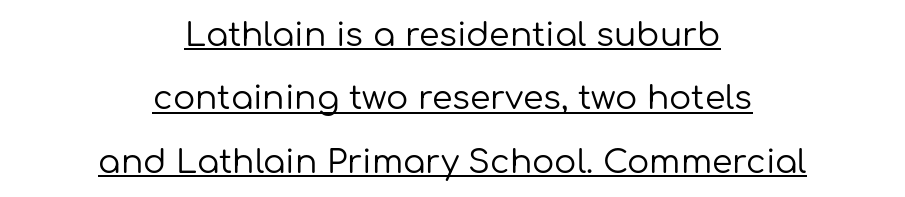
Q: Is the text bold? A: No.
Q: Is the text italic (slanted)? A: No, it is upright.
Q: Is the typeface a serif or a sans-serif typeface? A: Sans-serif.
Q: Is the text underlined? A: Yes.
Q: How is the paragraph aligned? A: Centered.
Q: Is the spacing between letters normal or unusually wide? A: Normal.
Q: Is the spacing between lines tight, normal or loose? A: Loose.
Q: Width (condensed, normal, or wide)? A: Normal.
Q: Stroke contrast? A: Low.
Q: x-height? A: Medium.
Q: Monospaced? A: No.
